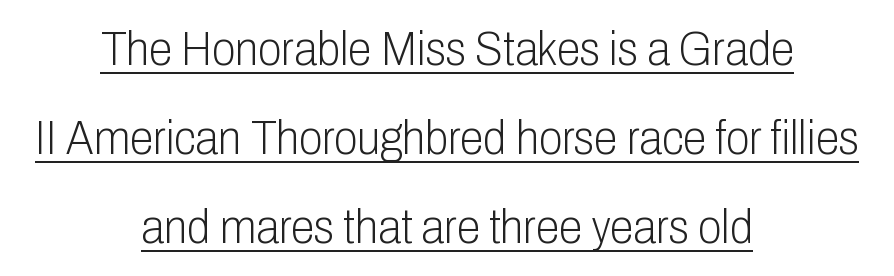
Q: Is the text bold? A: No.
Q: Is the text italic (slanted)? A: No, it is upright.
Q: Is the typeface a serif or a sans-serif typeface? A: Sans-serif.
Q: Is the text underlined? A: Yes.
Q: How is the paragraph aligned? A: Centered.
Q: Is the spacing between letters normal or unusually wide? A: Normal.
Q: Width (condensed, normal, or wide)? A: Condensed.
Q: Stroke contrast? A: Low.
Q: x-height? A: Medium.
Q: Monospaced? A: No.
